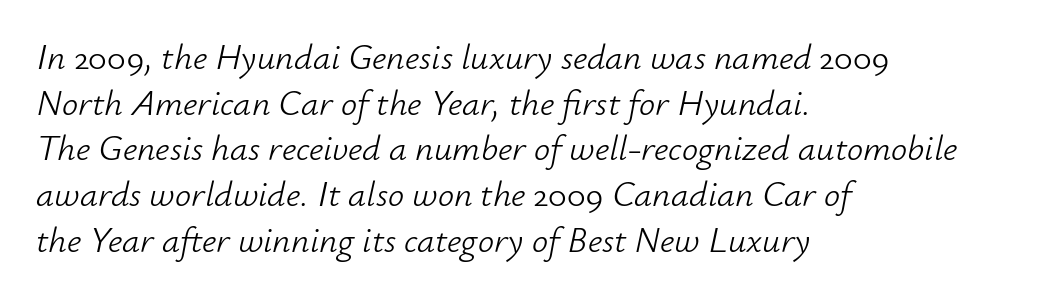
Is this a fixed-width face? No — the glyphs have proportional, varying widths. A student would call this left alignment; a typographer would say flush left, rag right. Words appear dense and cohesive because spacing is normal. The passage shown is not bold in any degree. The line-height multiplier appears to be the usual default.
